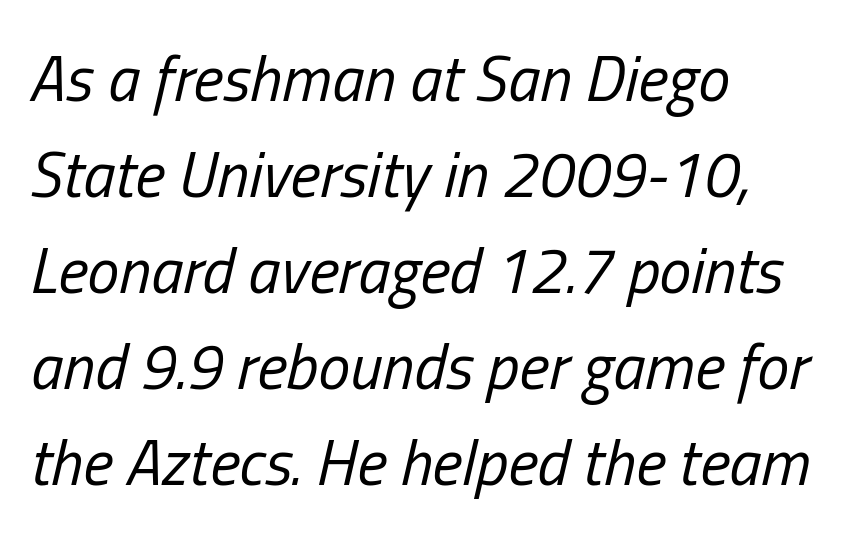
The image shows 64 px regular-weight, condensed type, italic (leaning right); set left-aligned, normal line spacing (1.5x), normal letter spacing, not underlined; low stroke contrast and a medium x-height.
